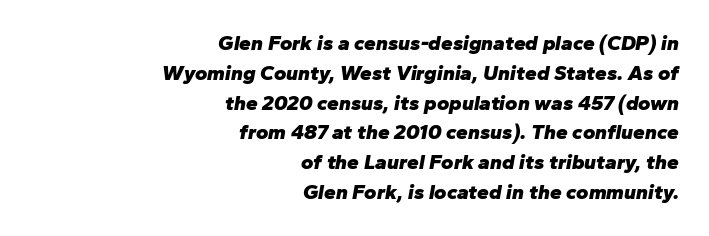
The image shows 21 px bold type, italic (leaning right); set right-aligned, normal line spacing (1.42x), normal letter spacing, not underlined.
